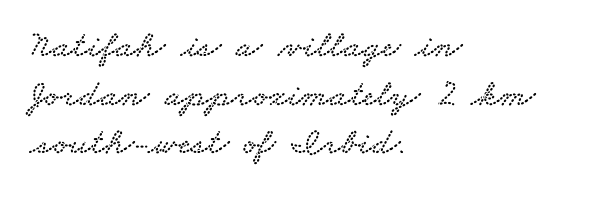
Q: Is the text underlined? A: No.
Q: How is the paragraph aligned? A: Left-aligned.
Q: Is the spacing between letters normal or unusually wide? A: Normal.
Q: Is the spacing between lines tight, normal or loose? A: Normal.
Q: Width (condensed, normal, or wide)? A: Wide.
Q: Stroke contrast? A: Low.
Q: x-height? A: Small.
Q: Monospaced? A: No.
